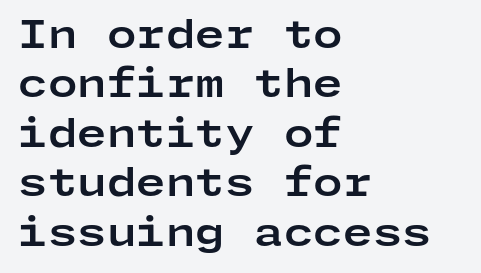
Q: Is the text bold? A: Yes.
Q: Is the text italic (slanted)? A: No, it is upright.
Q: Is the typeface a serif or a sans-serif typeface? A: Sans-serif.
Q: Is the text underlined? A: No.
Q: How is the paragraph aligned? A: Left-aligned.
Q: Is the spacing between letters normal or unusually wide? A: Normal.
Q: Is the spacing between lines tight, normal or loose? A: Normal.
Q: Width (condensed, normal, or wide)? A: Wide.
Q: Stroke contrast? A: Low.
Q: x-height? A: Medium.
